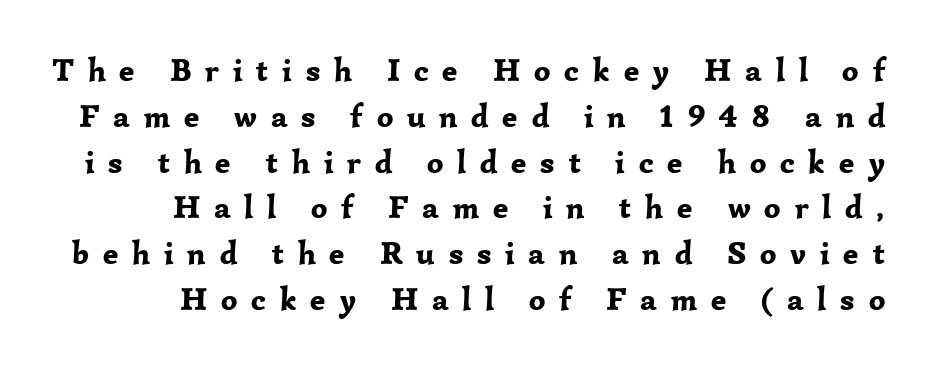
The image shows 32 px bold serif type, upright; set normal line spacing (1.43x), unusually wide letter spacing (+0.43 em), not underlined; low stroke contrast and a medium x-height.
